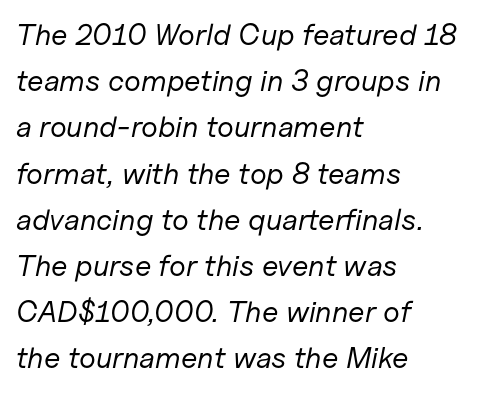
Q: Is the text bold? A: No.
Q: Is the text italic (slanted)? A: Yes, it leans right by about 11 degrees.
Q: Is the text underlined? A: No.
Q: How is the paragraph aligned? A: Left-aligned.
Q: Is the spacing between letters normal or unusually wide? A: Normal.
Q: Is the spacing between lines tight, normal or loose? A: Normal.
Q: Width (condensed, normal, or wide)? A: Normal.
Q: Stroke contrast? A: Low.
Q: x-height? A: Medium.
Q: Monospaced? A: No.
